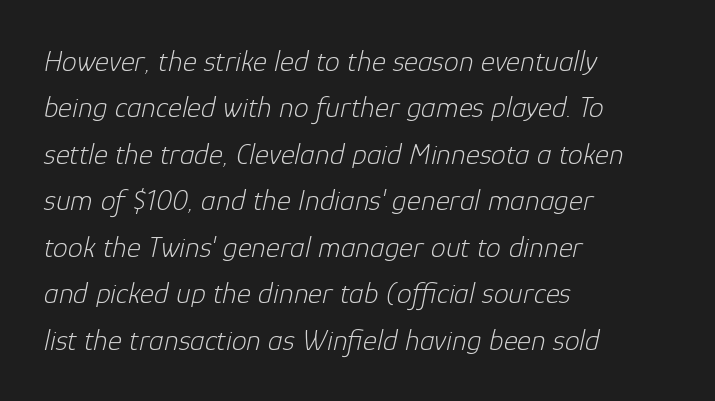
Q: Is the text bold? A: No.
Q: Is the text italic (slanted)? A: Yes, it leans right by about 12 degrees.
Q: Is the text underlined? A: No.
Q: How is the paragraph aligned? A: Left-aligned.
Q: Is the spacing between letters normal or unusually wide? A: Normal.
Q: Is the spacing between lines tight, normal or loose? A: Normal.
Q: Width (condensed, normal, or wide)? A: Normal.
Q: Stroke contrast? A: Low.
Q: x-height? A: Medium.
Q: Monospaced? A: No.
